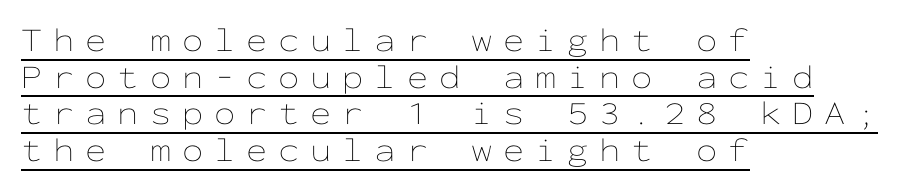
The image shows 34 px thin, wide type, upright, monospaced; set left-aligned, tight line spacing (1.08x), unusually wide letter spacing (+0.32 em), underlined; low stroke contrast and a medium x-height.
